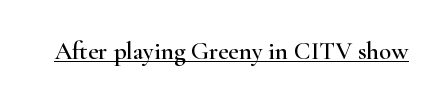
You can tell it's not italic because the verticals are truly vertical. Honestly, the letter spacing is just normal — you wouldn't notice it. Students, observe the line beneath the letters — that is underlining.
